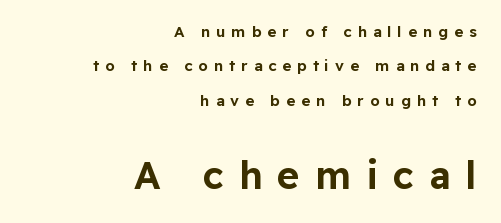
The image shows 38 px sans-serif type, upright; set right-aligned, loose line spacing (2.29x), unusually wide letter spacing (+0.4 em), not underlined; the second (bottom) block is 2.53x larger; low stroke contrast and a medium x-height.
